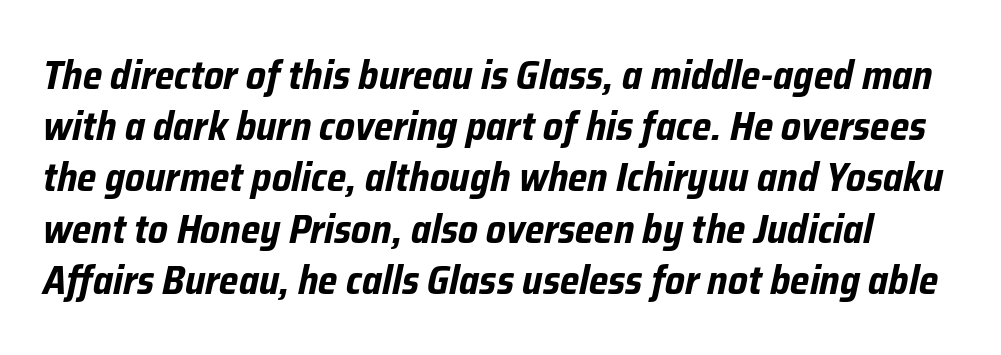
The image shows 40 px bold, condensed type, italic (leaning right); set normal line spacing (1.28x), normal letter spacing, not underlined; low stroke contrast and a medium x-height.
